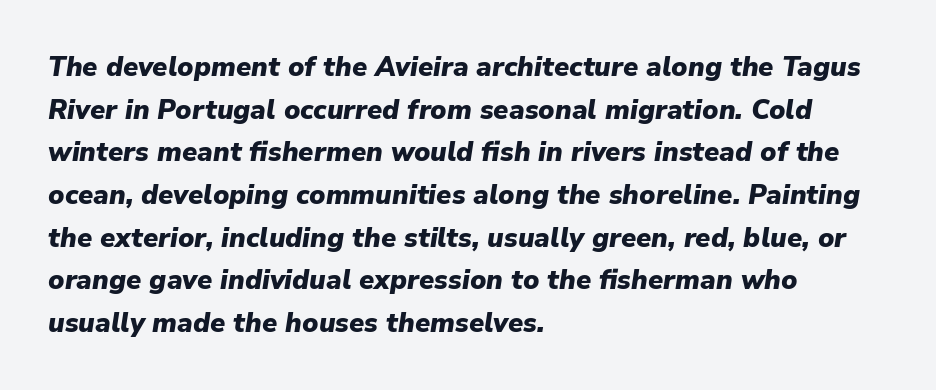
The image shows 27 px bold type, italic (leaning right); set left-aligned, normal line spacing (1.58x), normal letter spacing, not underlined.
